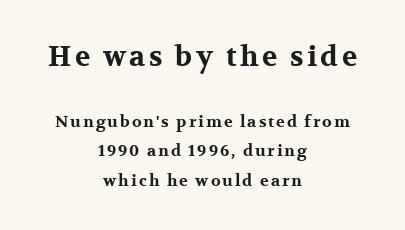
Nope, not italic — everything's standing straight. Observe the serifs anchoring each vertical stroke in this sample. Typographic density is high because the face is bold. This rendering features lettering with no underline. These lines are rendered in a variable-pitch font.
